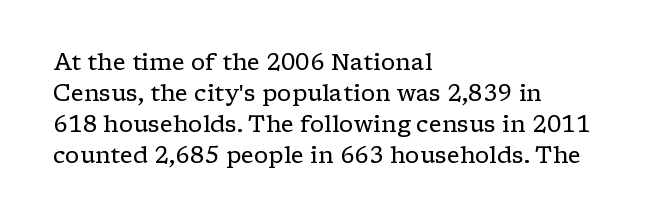
{"italic": "no", "bold": "no", "underline": "no", "align": "left", "line_spacing": "normal", "line_spacing_ratio": 1.35, "letter_spacing": "normal", "letter_spacing_em": 0.0, "glyph_px": 23}
